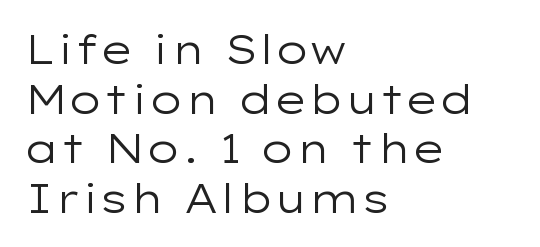
{"serif": "no", "italic": "no", "bold": "no", "weight": "regular", "width": "wide", "stroke_contrast": "low", "x_height": "medium", "monospaced": "no", "underline": "no", "align": "left", "line_spacing_ratio": 1.24, "letter_spacing": "normal", "letter_spacing_em": 0.0, "glyph_px": 40}
